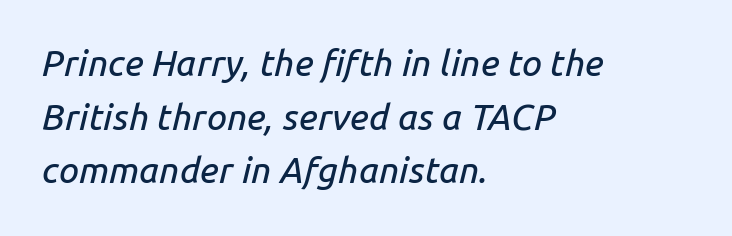
No word sits above an underline. Here the designer chose a conventional face with non-uniform glyph widths. Where is the straight margin? On the left. Every character sits at an angle, as italics do. The gaps between neighbouring characters are ordinary and unremarkable. Rows of type keep a routine distance in the vertical direction.
